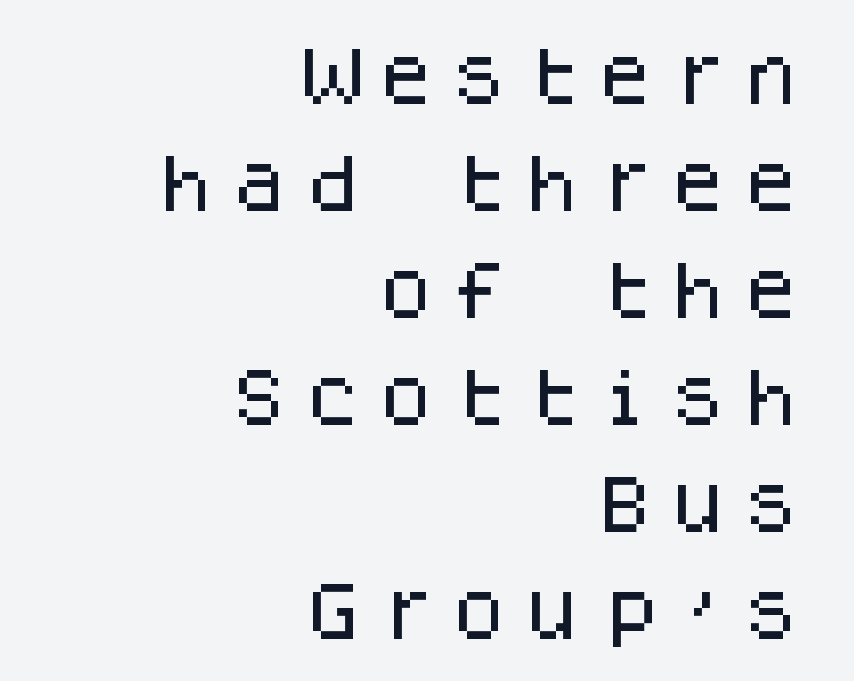
Q: Is the text italic (slanted)? A: No, it is upright.
Q: Is the typeface a serif or a sans-serif typeface? A: Sans-serif.
Q: Is the text underlined? A: No.
Q: How is the paragraph aligned? A: Right-aligned.
Q: Is the spacing between lines tight, normal or loose? A: Normal.
Q: Width (condensed, normal, or wide)? A: Normal.
Q: Stroke contrast? A: Low.
Q: x-height? A: Large.
Q: Monospaced? A: Yes.
